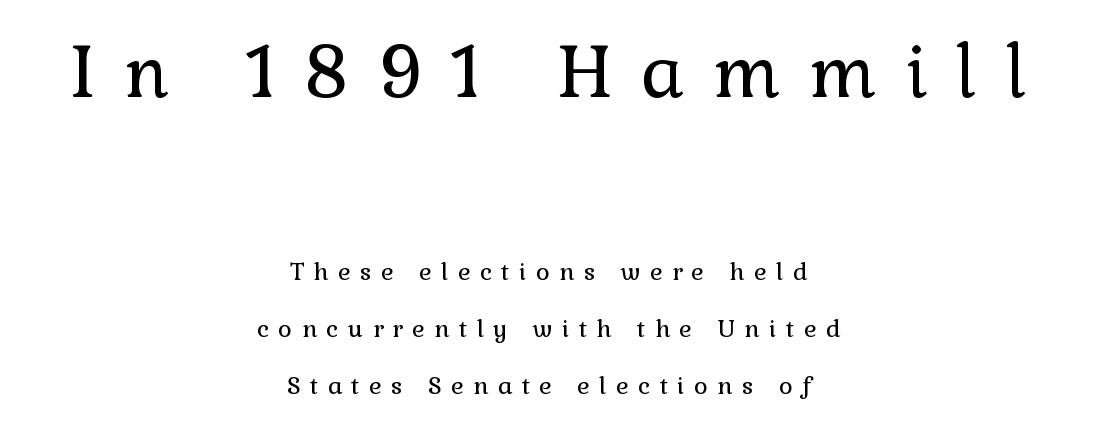
Here the designer chose a conventional face with non-uniform glyph widths. Reading down the column, the eye jumps a long way to each next line. The face used here appears at its bigger size in the upper chunk. The type is letterspaced generously, with wide tracking.
